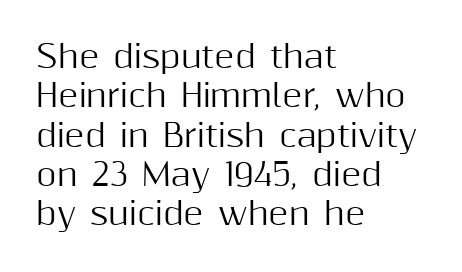
Q: Is the text italic (slanted)? A: No, it is upright.
Q: Is the typeface a serif or a sans-serif typeface? A: Sans-serif.
Q: Is the text underlined? A: No.
Q: How is the paragraph aligned? A: Left-aligned.
Q: Is the spacing between letters normal or unusually wide? A: Normal.
Q: Is the spacing between lines tight, normal or loose? A: Normal.
Q: Width (condensed, normal, or wide)? A: Normal.
Q: Stroke contrast? A: Medium.
Q: x-height? A: Medium.
Q: Monospaced? A: No.
